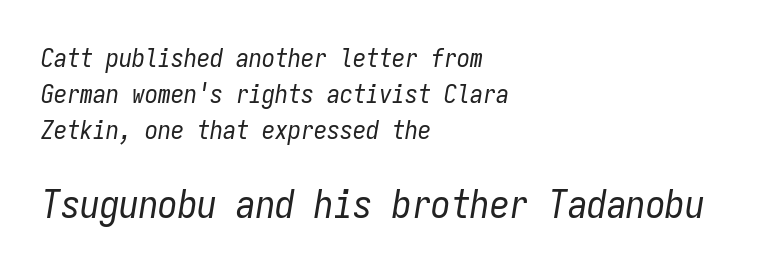
The passage shown is not underscored anywhere. The lower block of text is set noticeably larger than the block above it. Looks like terminal output: every glyph gets an equal slot. The block of text has a typical density, with ordinary space between rows. Does the copy run flush right? No — it runs flush left. Characters follow at the spacing the type designer built in.
